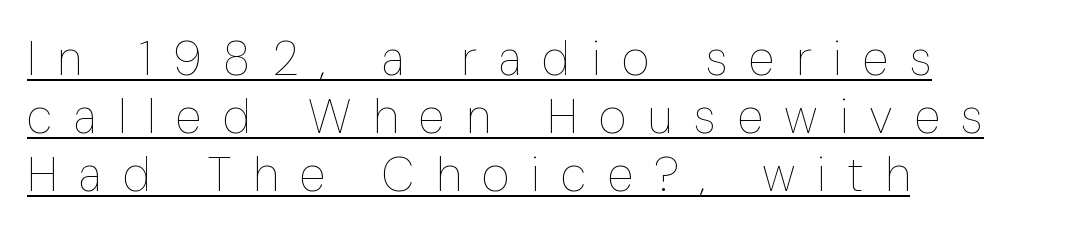
The image shows 48 px thin, condensed type, upright; set left-aligned, line spacing 1.21x, unusually wide letter spacing (+0.45 em), underlined; low stroke contrast and a medium x-height.
